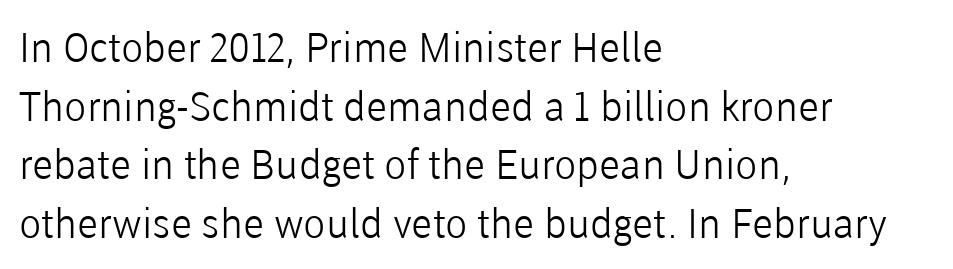
Q: Is the text bold? A: No.
Q: Is the text italic (slanted)? A: No, it is upright.
Q: Is the typeface a serif or a sans-serif typeface? A: Sans-serif.
Q: Is the text underlined? A: No.
Q: How is the paragraph aligned? A: Left-aligned.
Q: Is the spacing between letters normal or unusually wide? A: Normal.
Q: Is the spacing between lines tight, normal or loose? A: Normal.
Q: Width (condensed, normal, or wide)? A: Normal.
Q: Stroke contrast? A: Low.
Q: x-height? A: Medium.
Q: Monospaced? A: No.
